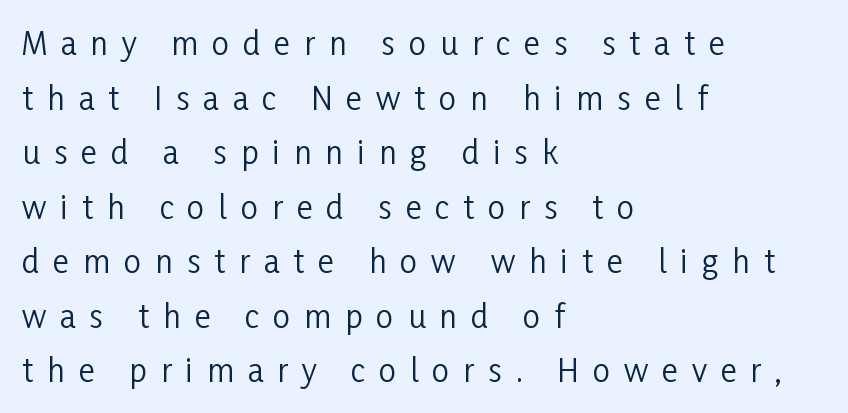
The image shows 31 px regular-weight, condensed sans-serif type, upright; set left-aligned, line spacing 1.76x, unusually wide letter spacing (+0.45 em), not underlined; low stroke contrast and a medium x-height.
